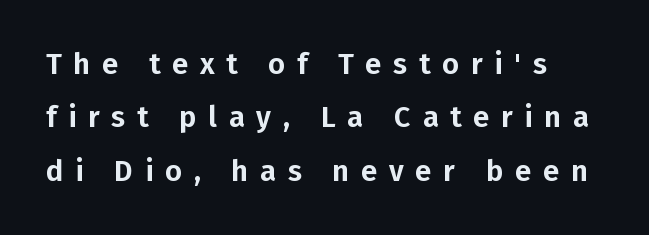
Q: Is the text italic (slanted)? A: No, it is upright.
Q: Is the typeface a serif or a sans-serif typeface? A: Sans-serif.
Q: Is the text underlined? A: No.
Q: How is the paragraph aligned? A: Left-aligned.
Q: Is the spacing between letters normal or unusually wide? A: Unusually wide.
Q: Width (condensed, normal, or wide)? A: Normal.
Q: Stroke contrast? A: Low.
Q: x-height? A: Medium.
Q: Monospaced? A: No.
